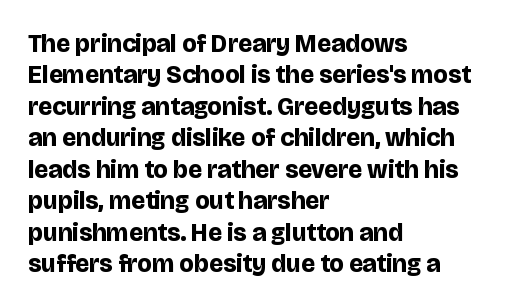
Horizontal alignment here is leftward, the default for most running prose. These lines were composed using upright roman letters. Quick note: underline off. Words appear dense and cohesive because spacing is normal. Honestly, the row spacing looks completely unremarkable. Heft: maximum for text — a bold.
